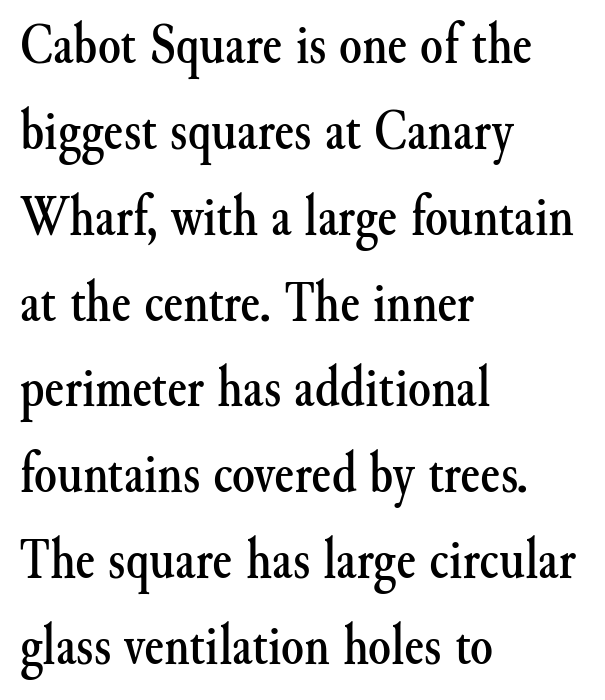
Q: Is the text italic (slanted)? A: No, it is upright.
Q: Is the typeface a serif or a sans-serif typeface? A: Serif.
Q: Is the text underlined? A: No.
Q: How is the paragraph aligned? A: Left-aligned.
Q: Is the spacing between letters normal or unusually wide? A: Normal.
Q: Is the spacing between lines tight, normal or loose? A: Normal.
Q: Width (condensed, normal, or wide)? A: Normal.
Q: Stroke contrast? A: Medium.
Q: x-height? A: Small.
Q: Monospaced? A: No.
